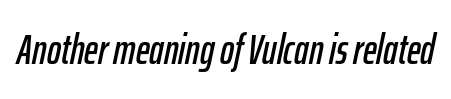
Q: Is the text italic (slanted)? A: Yes, it leans right by about 12 degrees.
Q: Is the text underlined? A: No.
Q: Is the spacing between letters normal or unusually wide? A: Normal.
Q: Width (condensed, normal, or wide)? A: Condensed.
Q: Stroke contrast? A: Low.
Q: x-height? A: Medium.
Q: Monospaced? A: No.
